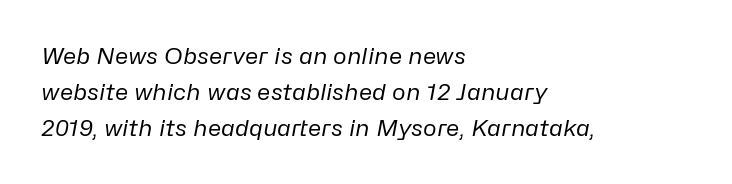
The image shows 23 px text type, italic (leaning right); set left-aligned, normal line spacing (1.57x), normal letter spacing, not underlined.
